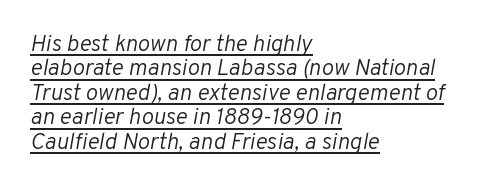
It's the slanting kind of type. You can see a thin bar hugging the bottom of the glyphs. What's the leading like? Squeezed, with rows nearly overlapping. The passage shown has conventional tracking throughout.
